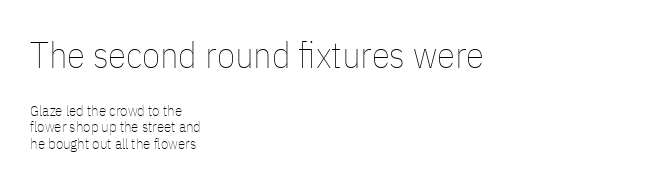
Q: Is the text bold? A: No.
Q: Is the text italic (slanted)? A: No, it is upright.
Q: Is the text underlined? A: No.
Q: How is the paragraph aligned? A: Left-aligned.
Q: Is the spacing between letters normal or unusually wide? A: Normal.
Q: Is the spacing between lines tight, normal or loose? A: Tight.
Q: Which block of text is set in a larger size, the first (top) or the second (bottom)? A: The first (top) one.
Q: Width (condensed, normal, or wide)? A: Condensed.
Q: Stroke contrast? A: Low.
Q: x-height? A: Medium.
Q: Monospaced? A: No.
